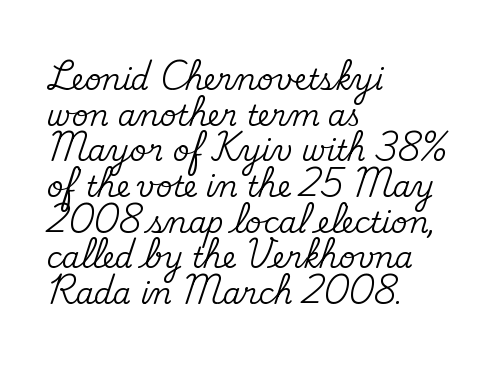
{"width": "normal", "stroke_contrast": "medium", "x_height": "small", "monospaced": "no", "underline": "no", "align": "left", "line_spacing_ratio": 1.23, "letter_spacing": "normal", "letter_spacing_em": 0.0, "glyph_px": 29}
